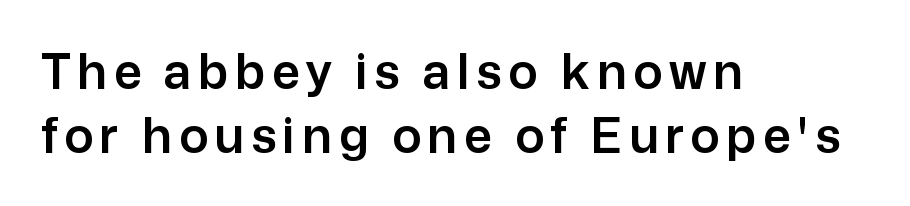
{"serif": "no", "italic": "no", "width": "normal", "stroke_contrast": "low", "x_height": "medium", "monospaced": "no", "underline": "no", "align": "left", "line_spacing": "normal", "line_spacing_ratio": 1.3, "glyph_px": 49}
